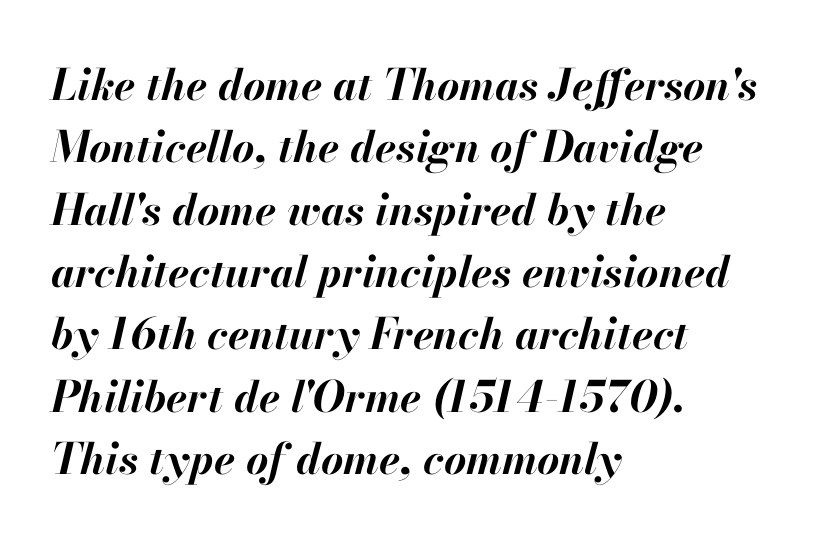
Q: Is the text bold? A: Yes.
Q: Is the text italic (slanted)? A: Yes, it leans right by about 13 degrees.
Q: Is the text underlined? A: No.
Q: How is the paragraph aligned? A: Left-aligned.
Q: Is the spacing between letters normal or unusually wide? A: Normal.
Q: Is the spacing between lines tight, normal or loose? A: Normal.
Q: Width (condensed, normal, or wide)? A: Normal.
Q: Stroke contrast? A: High.
Q: x-height? A: Small.
Q: Monospaced? A: No.
